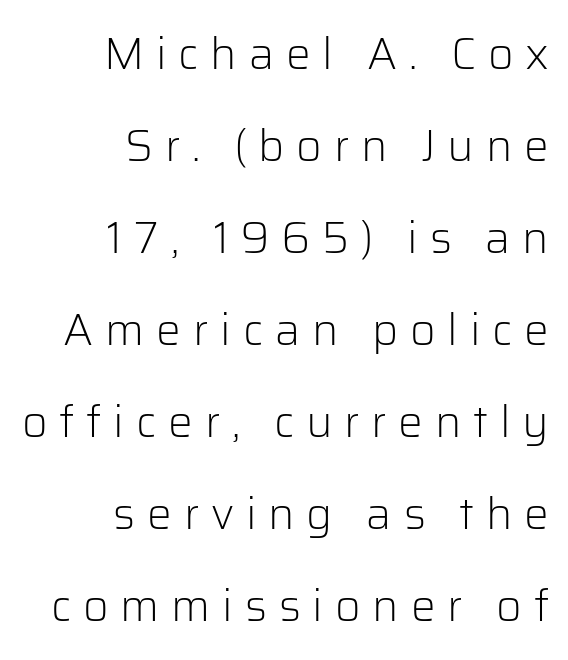
{"serif": "no", "italic": "no", "bold": "no", "weight": "light", "width": "normal", "stroke_contrast": "low", "x_height": "medium", "monospaced": "no", "underline": "no", "align": "right", "line_spacing": "loose", "line_spacing_ratio": 2.09, "letter_spacing": "wide", "letter_spacing_em": 0.27, "glyph_px": 44}
